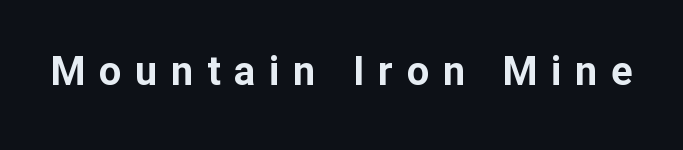
Q: Is the text bold? A: Yes.
Q: Is the text italic (slanted)? A: No, it is upright.
Q: Is the typeface a serif or a sans-serif typeface? A: Sans-serif.
Q: Is the text underlined? A: No.
Q: Is the spacing between letters normal or unusually wide? A: Unusually wide.
Q: Width (condensed, normal, or wide)? A: Normal.
Q: Stroke contrast? A: Low.
Q: x-height? A: Medium.
Q: Monospaced? A: No.
